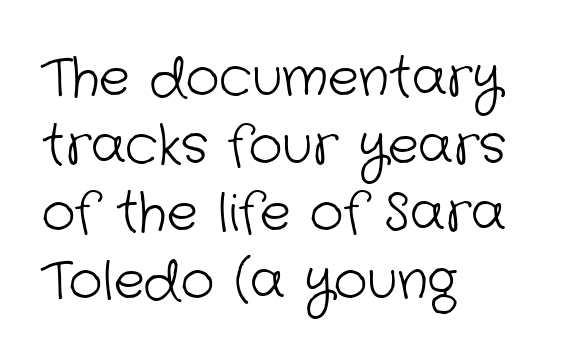
Q: Is the text bold? A: No.
Q: Is the typeface a serif or a sans-serif typeface? A: Sans-serif.
Q: Is the text underlined? A: No.
Q: How is the paragraph aligned? A: Left-aligned.
Q: Is the spacing between letters normal or unusually wide? A: Normal.
Q: Is the spacing between lines tight, normal or loose? A: Normal.
Q: Width (condensed, normal, or wide)? A: Normal.
Q: Stroke contrast? A: Low.
Q: x-height? A: Medium.
Q: Monospaced? A: No.
